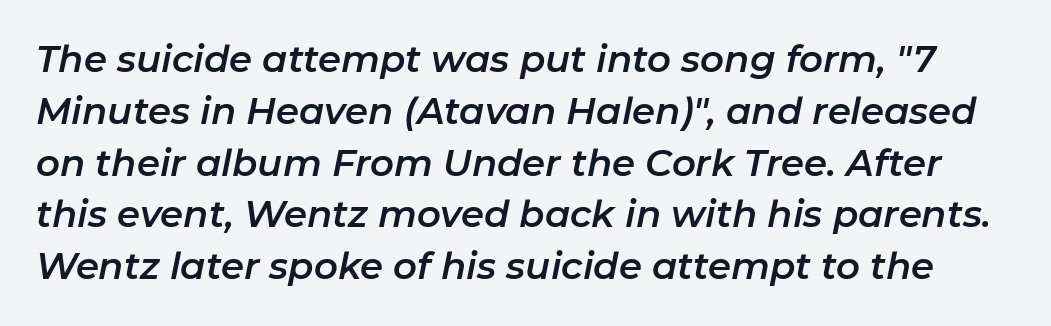
{"italic": "yes", "lean": "right", "slant_degrees": 11, "width": "normal", "stroke_contrast": "low", "x_height": "medium", "monospaced": "no", "underline": "no", "line_spacing": "normal", "line_spacing_ratio": 1.4, "letter_spacing": "normal", "letter_spacing_em": 0.0, "glyph_px": 37}
